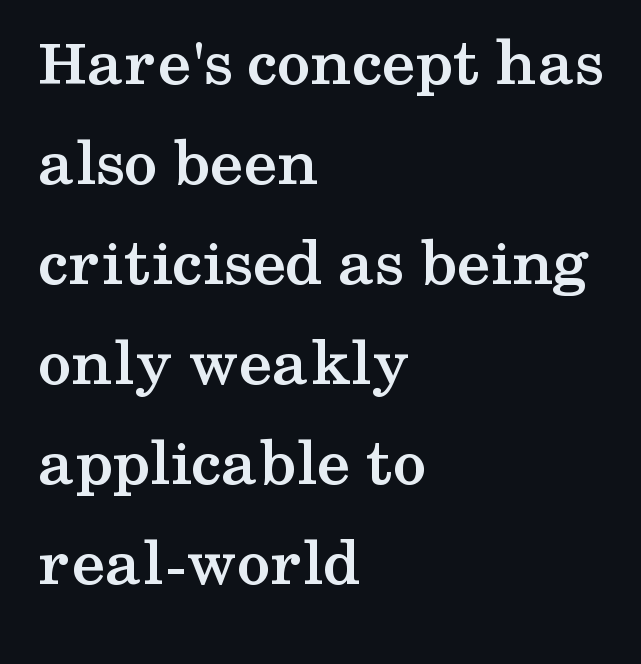
{"serif": "yes", "italic": "no", "bold": "yes", "weight": "semibold", "width": "wide", "stroke_contrast": "medium", "x_height": "medium", "monospaced": "no", "underline": "no", "align": "left", "line_spacing": "normal", "line_spacing_ratio": 1.47, "letter_spacing": "normal", "letter_spacing_em": 0.0, "glyph_px": 68}
